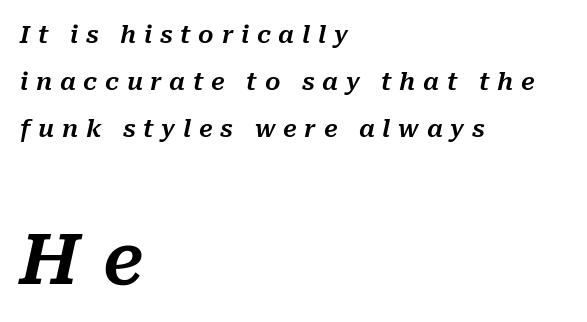
{"italic": "yes", "lean": "right", "slant_degrees": 10, "width": "normal", "stroke_contrast": "medium", "x_height": "medium", "monospaced": "no", "underline": "no", "align": "left", "line_spacing": "loose", "line_spacing_ratio": 1.96, "letter_spacing": "wide", "letter_spacing_em": 0.32, "larger_block": "second", "size_ratio": 2.96, "glyph_px": 71}
